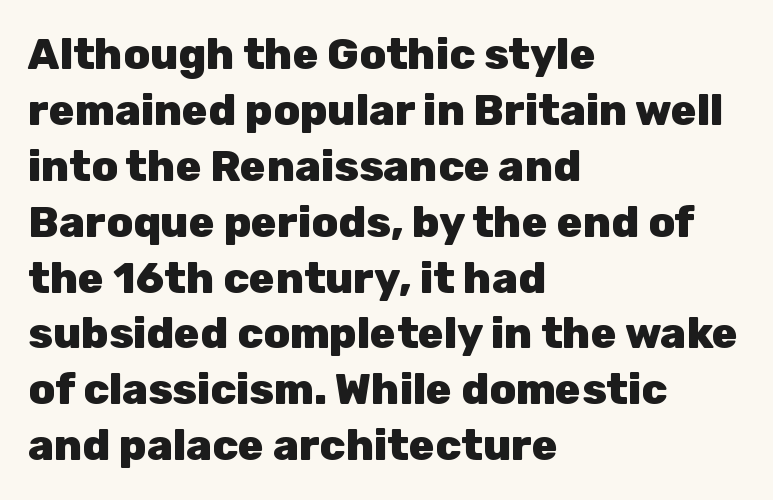
The image shows 43 px heavy sans-serif type, upright; set left-aligned, normal line spacing (1.3x), normal letter spacing, not underlined; low stroke contrast and a medium x-height.
